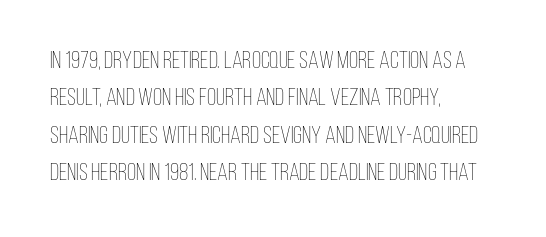
Evenly set lines give the paragraph a standard silhouette. Here the glyphs are tracked normally, forming tight word shapes. Rule under the text: the space is simply empty. Italic? Not at all — the glyphs are vertical. These glyphs show unthickened strokes, regular width or finer.
